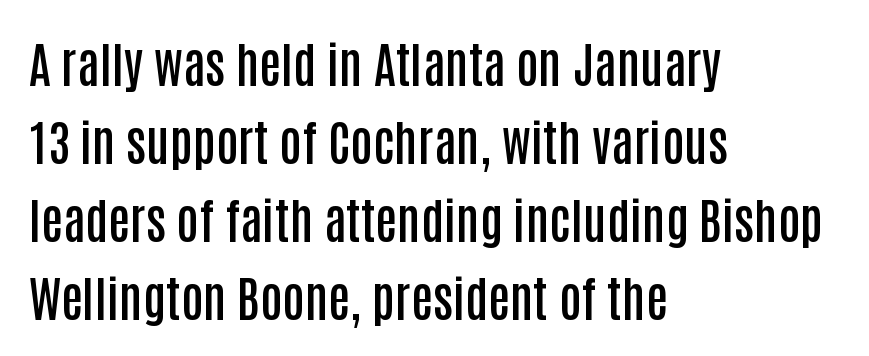
The image shows 49 px semibold, condensed sans-serif type, upright; set left-aligned, normal line spacing (1.59x), normal letter spacing, not underlined; low stroke contrast and a large x-height.
